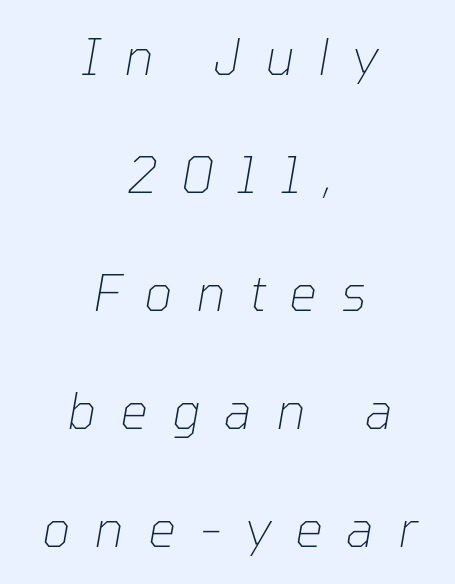
{"italic": "yes", "lean": "right", "slant_degrees": 10, "bold": "no", "weight": "thin", "width": "normal", "stroke_contrast": "low", "x_height": "medium", "monospaced": "no", "underline": "no", "align": "center", "line_spacing": "loose", "line_spacing_ratio": 2.41, "letter_spacing": "wide", "letter_spacing_em": 0.49, "glyph_px": 49}
